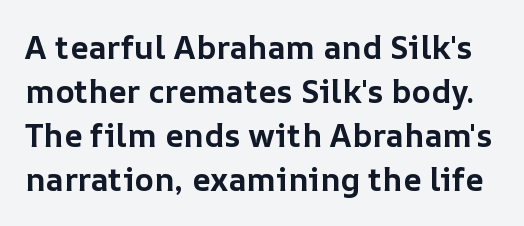
The image shows 32 px bold type, upright; set normal line spacing (1.37x), normal letter spacing, not underlined; low stroke contrast and a medium x-height.
